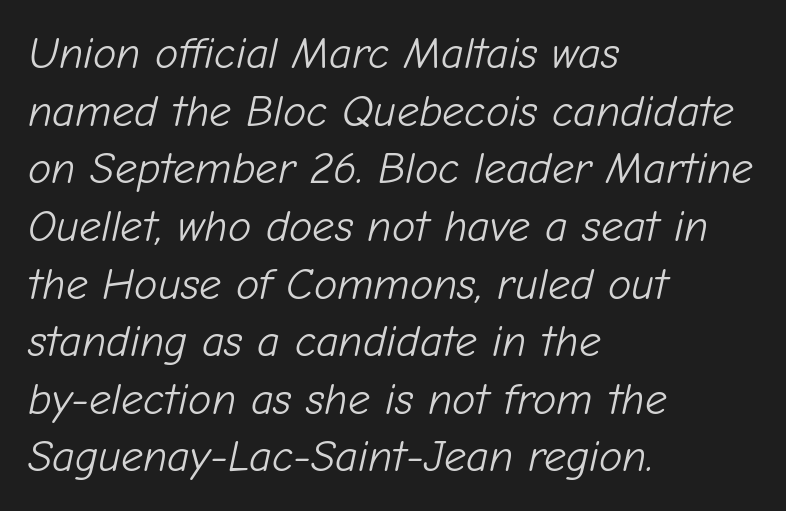
The image shows 44 px light type, italic (leaning right); set left-aligned, normal line spacing (1.31x), normal letter spacing, not underlined; low stroke contrast and a medium x-height.
